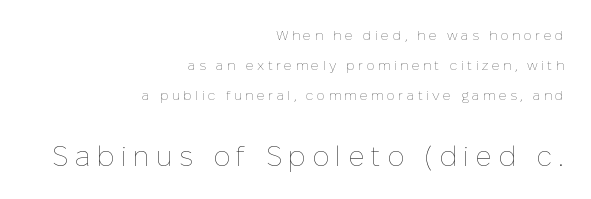
{"italic": "no", "bold": "no", "weight": "thin", "width": "normal", "stroke_contrast": "low", "x_height": "medium", "monospaced": "no", "underline": "no", "align": "right", "line_spacing": "loose", "line_spacing_ratio": 2.15, "letter_spacing": "wide", "letter_spacing_em": 0.23, "larger_block": "second", "size_ratio": 2.0, "glyph_px": 28}
